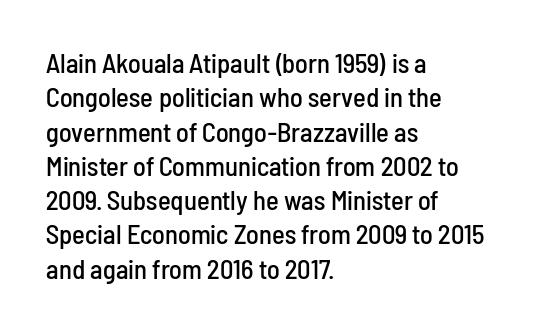
The image shows 27 px text type, upright; set left-aligned, normal line spacing (1.27x), normal letter spacing, not underlined.
